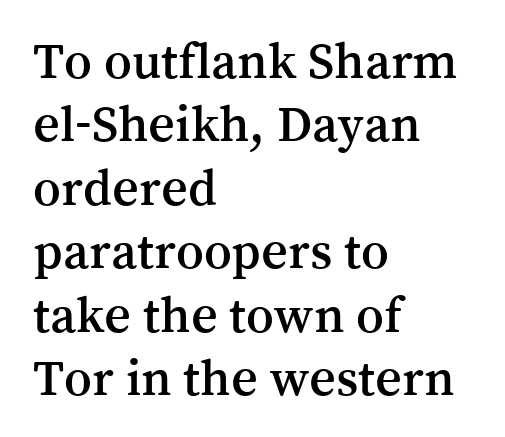
The image shows 52 px serif type, upright; set left-aligned, line spacing 1.22x, normal letter spacing, not underlined; medium stroke contrast and a medium x-height.
